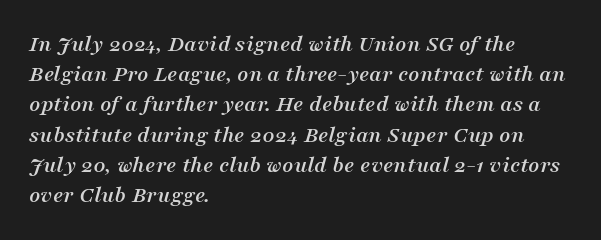
The image shows 24 px text type, italic (leaning right); set left-aligned, normal line spacing (1.26x), normal letter spacing, not underlined.
